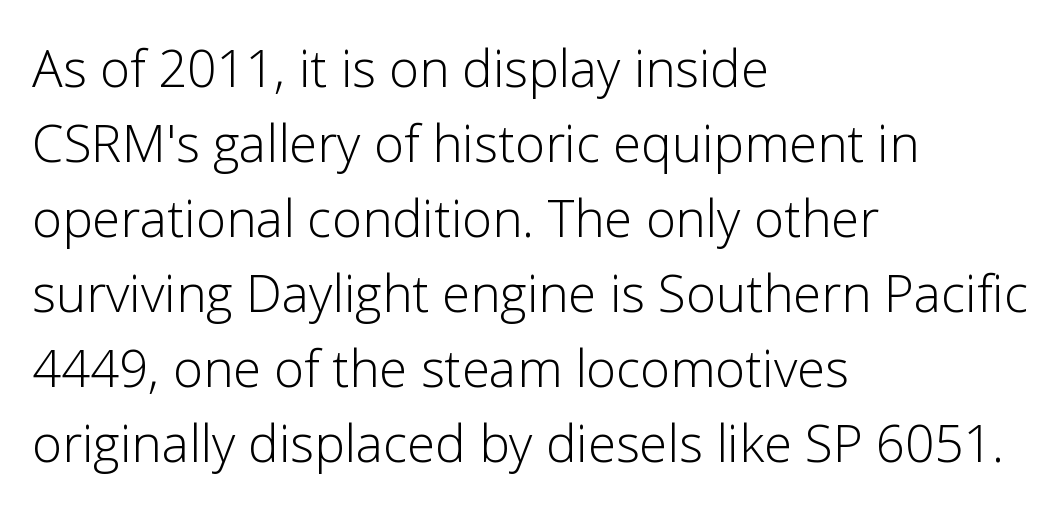
The image shows 51 px light sans-serif type, upright; set left-aligned, normal line spacing (1.47x), normal letter spacing, not underlined; low stroke contrast and a medium x-height.
